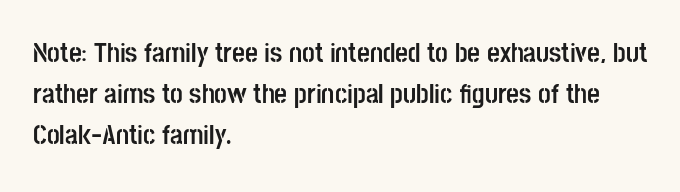
Q: Is the text bold? A: Yes.
Q: Is the text italic (slanted)? A: No, it is upright.
Q: Is the typeface a serif or a sans-serif typeface? A: Sans-serif.
Q: Is the text underlined? A: No.
Q: How is the paragraph aligned? A: Left-aligned.
Q: Is the spacing between letters normal or unusually wide? A: Normal.
Q: Is the spacing between lines tight, normal or loose? A: Normal.
Q: Width (condensed, normal, or wide)? A: Condensed.
Q: Stroke contrast? A: Low.
Q: x-height? A: Large.
Q: Monospaced? A: No.
